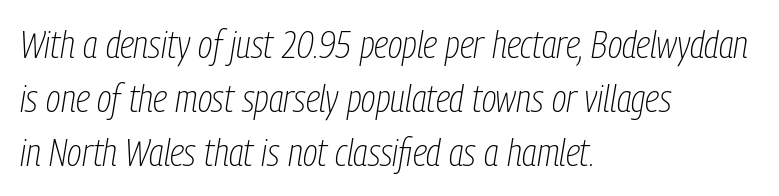
{"italic": "yes", "lean": "right", "slant_degrees": 9, "bold": "no", "weight": "thin", "width": "condensed", "stroke_contrast": "low", "x_height": "medium", "monospaced": "no", "underline": "no", "align": "left", "line_spacing": "normal", "line_spacing_ratio": 1.39, "letter_spacing": "normal", "letter_spacing_em": 0.0, "glyph_px": 39}
